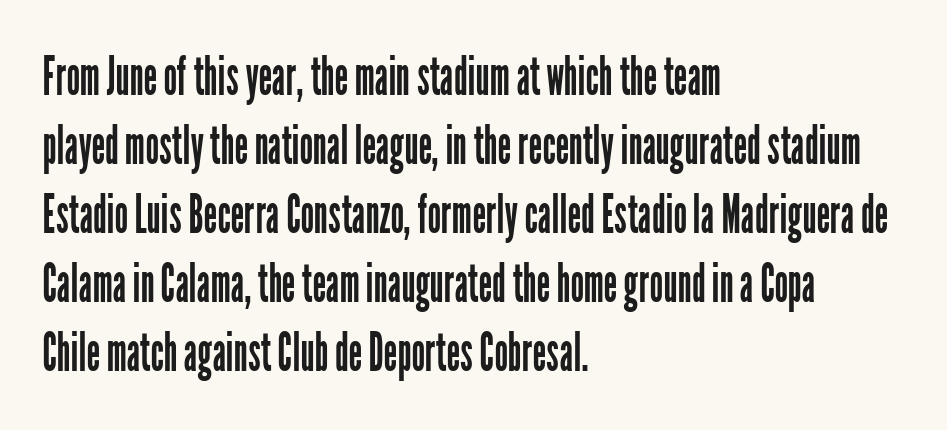
{"serif": "no", "italic": "no", "bold": "no", "weight": "regular", "width": "condensed", "stroke_contrast": "low", "x_height": "medium", "monospaced": "no", "underline": "no", "align": "left", "line_spacing": "normal", "line_spacing_ratio": 1.28, "letter_spacing": "normal", "letter_spacing_em": 0.0, "glyph_px": 54}
